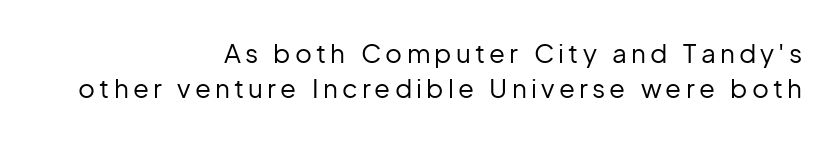
{"italic": "no", "bold": "no", "underline": "no", "align": "right", "line_spacing": "normal", "line_spacing_ratio": 1.36, "glyph_px": 26}
